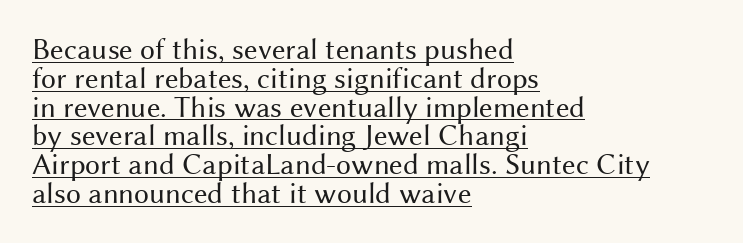
The image shows 30 px regular-weight sans-serif type, upright; set left-aligned, tight line spacing (0.96x), normal letter spacing, underlined; medium stroke contrast and a medium x-height.
